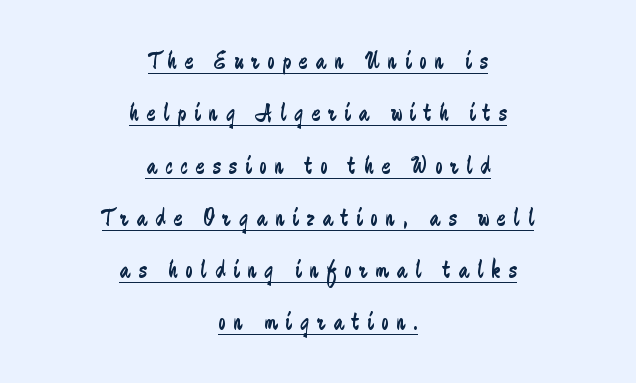
{"bold": "no", "underline": "yes", "align": "center", "line_spacing": "loose", "line_spacing_ratio": 2.01, "letter_spacing": "wide", "letter_spacing_em": 0.31, "glyph_px": 26}
